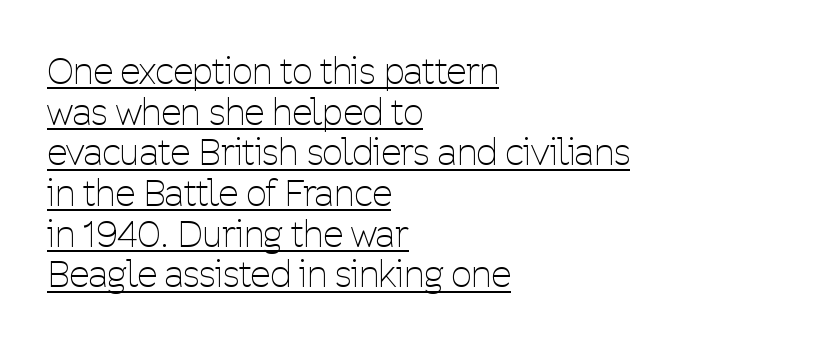
The image shows 36 px thin, condensed sans-serif type, upright; set left-aligned, tight line spacing (1.13x), normal letter spacing, underlined; low stroke contrast and a medium x-height.
